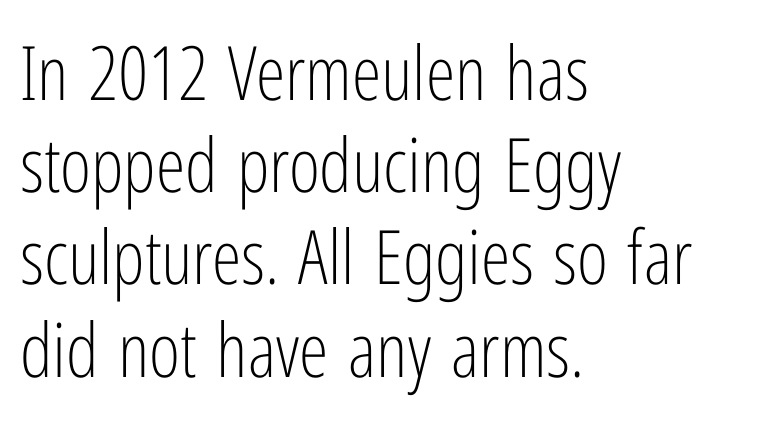
Q: Is the text bold? A: No.
Q: Is the text italic (slanted)? A: No, it is upright.
Q: Is the typeface a serif or a sans-serif typeface? A: Sans-serif.
Q: Is the text underlined? A: No.
Q: How is the paragraph aligned? A: Left-aligned.
Q: Is the spacing between letters normal or unusually wide? A: Normal.
Q: Width (condensed, normal, or wide)? A: Condensed.
Q: Stroke contrast? A: Low.
Q: x-height? A: Medium.
Q: Monospaced? A: No.
